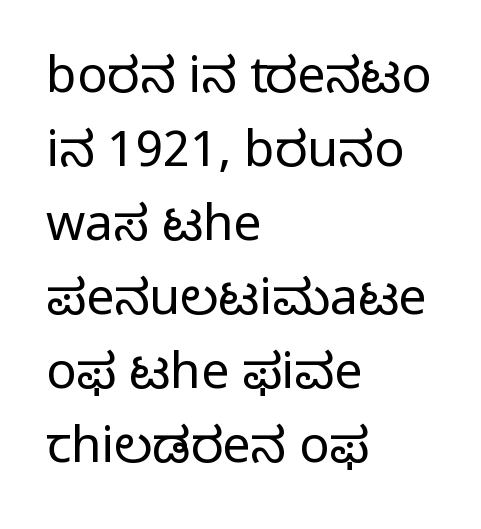
{"serif": "no", "italic": "no", "bold": "no", "weight": "regular", "width": "normal", "stroke_contrast": "low", "x_height": "medium", "monospaced": "no", "underline": "no", "align": "left", "line_spacing": "normal", "line_spacing_ratio": 1.48, "letter_spacing": "normal", "letter_spacing_em": 0.0, "glyph_px": 50}
